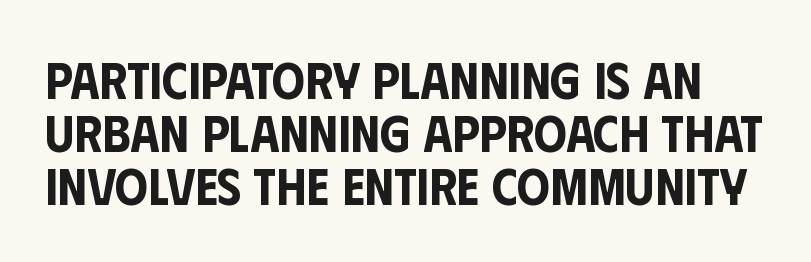
The image shows 52 px condensed sans-serif type, upright; set tight line spacing (1.02x), normal letter spacing, not underlined; low stroke contrast and a large x-height.
